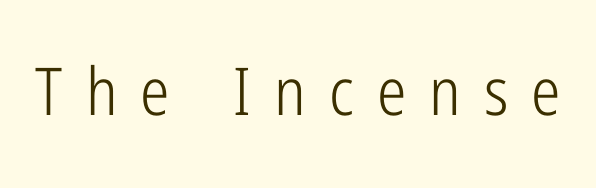
Q: Is the text bold? A: No.
Q: Is the text italic (slanted)? A: No, it is upright.
Q: Is the typeface a serif or a sans-serif typeface? A: Sans-serif.
Q: Is the text underlined? A: No.
Q: Is the spacing between letters normal or unusually wide? A: Unusually wide.
Q: Width (condensed, normal, or wide)? A: Condensed.
Q: Stroke contrast? A: Low.
Q: x-height? A: Medium.
Q: Monospaced? A: No.
